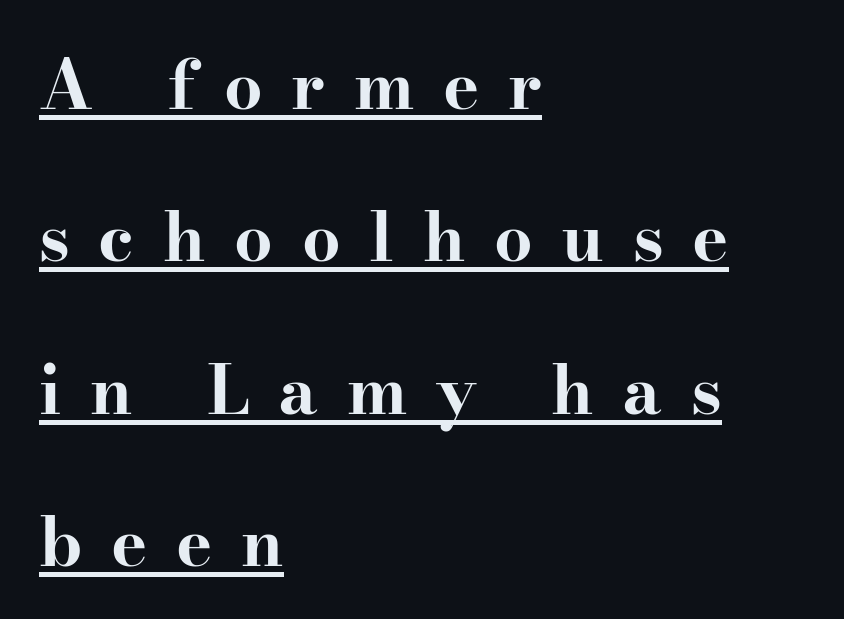
The image shows 68 px bold, wide serif type, upright; set left-aligned, loose line spacing (2.24x), unusually wide letter spacing (+0.42 em), underlined; high stroke contrast and a small x-height.
